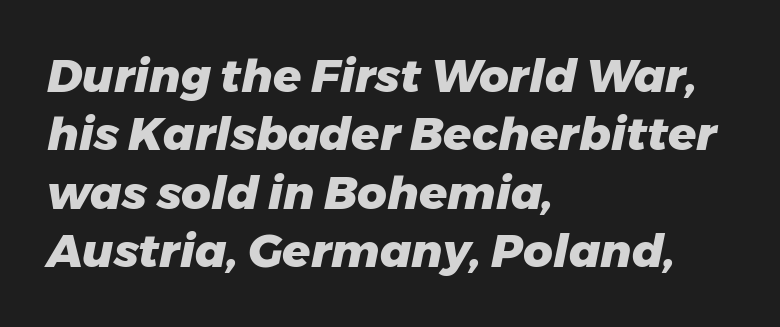
Q: Is the text bold? A: Yes.
Q: Is the text italic (slanted)? A: Yes, it leans right by about 11 degrees.
Q: Is the text underlined? A: No.
Q: How is the paragraph aligned? A: Left-aligned.
Q: Is the spacing between letters normal or unusually wide? A: Normal.
Q: Is the spacing between lines tight, normal or loose? A: Normal.
Q: Width (condensed, normal, or wide)? A: Normal.
Q: Stroke contrast? A: Low.
Q: x-height? A: Medium.
Q: Monospaced? A: No.
